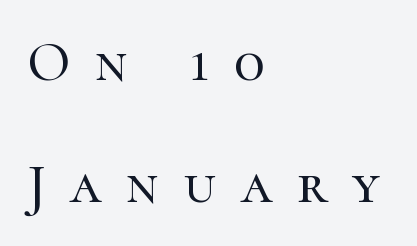
Q: Is the text italic (slanted)? A: No, it is upright.
Q: Is the typeface a serif or a sans-serif typeface? A: Serif.
Q: Is the text underlined? A: No.
Q: How is the paragraph aligned? A: Left-aligned.
Q: Is the spacing between letters normal or unusually wide? A: Unusually wide.
Q: Is the spacing between lines tight, normal or loose? A: Loose.
Q: Width (condensed, normal, or wide)? A: Normal.
Q: Stroke contrast? A: High.
Q: x-height? A: Medium.
Q: Monospaced? A: No.
